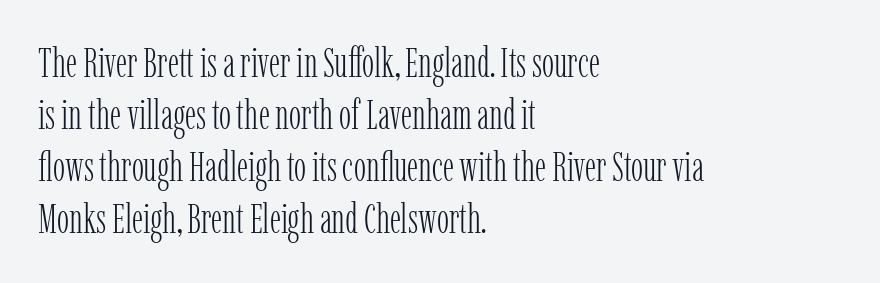
{"serif": "yes", "italic": "no", "bold": "no", "weight": "light", "width": "condensed", "stroke_contrast": "low", "x_height": "medium", "monospaced": "no", "underline": "no", "align": "left", "line_spacing": "normal", "line_spacing_ratio": 1.27, "letter_spacing": "normal", "letter_spacing_em": 0.0, "glyph_px": 41}
